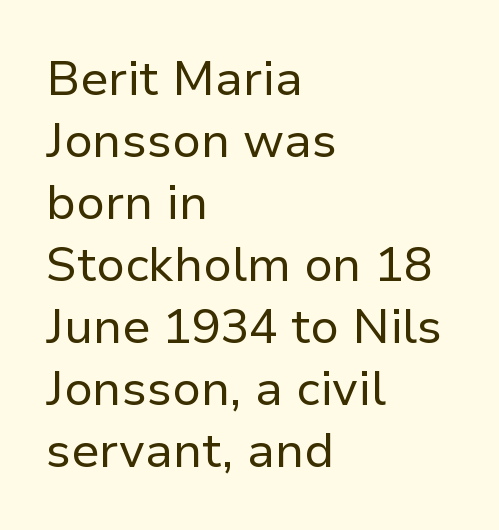
{"serif": "no", "italic": "no", "bold": "no", "weight": "regular", "width": "normal", "stroke_contrast": "low", "x_height": "medium", "monospaced": "no", "underline": "no", "align": "left", "line_spacing": "normal", "line_spacing_ratio": 1.29, "letter_spacing": "normal", "letter_spacing_em": 0.0, "glyph_px": 48}
